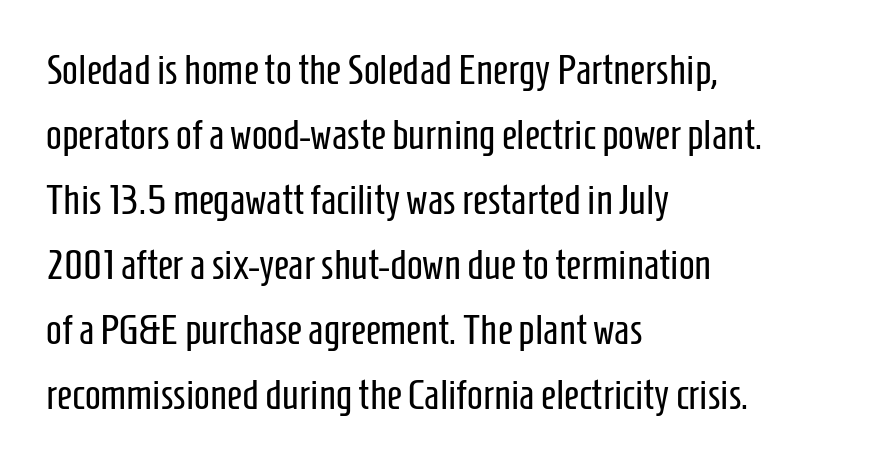
{"serif": "no", "italic": "no", "bold": "no", "weight": "regular", "width": "condensed", "stroke_contrast": "low", "x_height": "medium", "monospaced": "no", "underline": "no", "align": "left", "line_spacing": "normal", "line_spacing_ratio": 1.55, "letter_spacing": "normal", "letter_spacing_em": 0.0, "glyph_px": 42}
